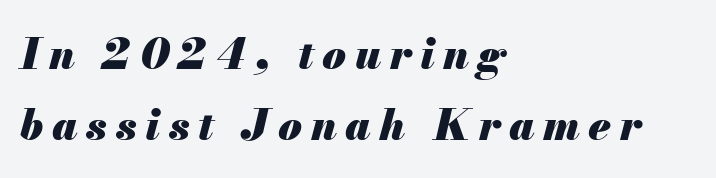
The image shows 43 px heavy type, italic (leaning right); set left-aligned, normal line spacing (1.65x), unusually wide letter spacing (+0.2 em), not underlined; medium stroke contrast and a small x-height.
